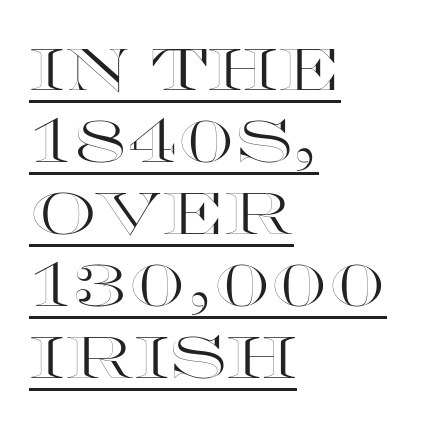
Words appear dense and cohesive because spacing is normal. These lines are set flush left with a ragged right edge. Notice how a bar underscores the lettering throughout. Think of a printed novel: that variable character pitch is what you see here.
